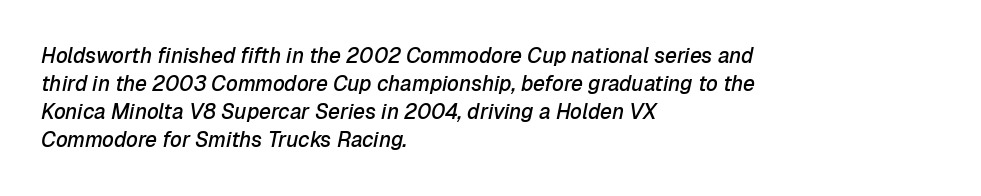
{"italic": "yes", "lean": "right", "slant_degrees": 12, "bold": "semi", "underline": "no", "align": "left", "line_spacing": "normal", "line_spacing_ratio": 1.34, "letter_spacing": "normal", "letter_spacing_em": 0.0, "glyph_px": 21}
